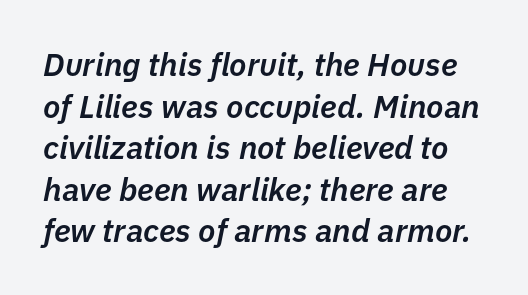
The image shows 32 px semibold type, italic (leaning right); set normal line spacing (1.3x), normal letter spacing, not underlined; low stroke contrast and a medium x-height.
